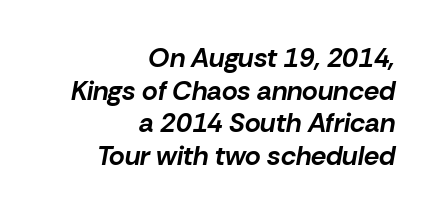
The font's italic variant was chosen for this text. Caption: multi-line text, flush right, ragged left. As a designer I'd log this as weight 700, bold. Is the letter spacing exaggerated? No — it looks like the ordinary default. Descenders are the only things crossing below the line.
